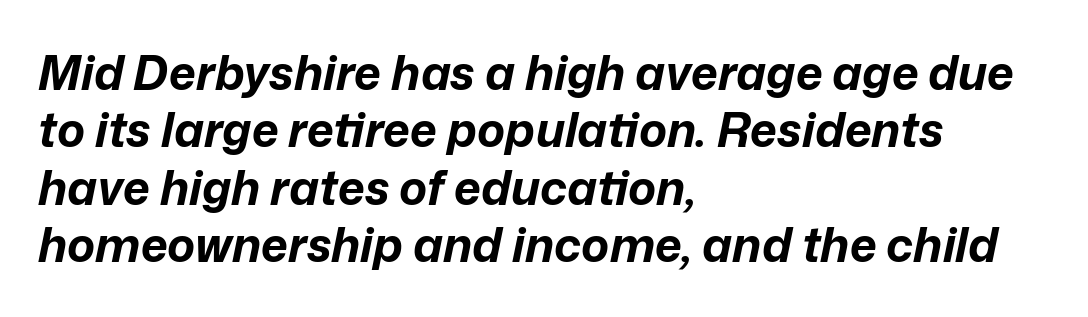
The foot of each line stays bare and open. The ragged edge is on the right, which tells us the setting is flush left. You could call the tracking neutral — neither tight nor loose. Yep, that's italic — everything's leaning.
